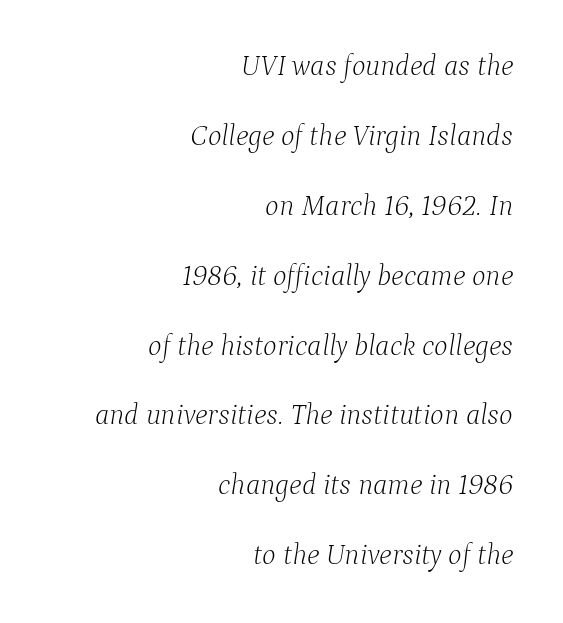
Quick note: interline space is abundant. Old-style or modern, the face here clearly has serifs. Posture: slanted. Is the letter spacing exaggerated? No — it looks like the ordinary default. Vertical stems look standard width or narrower in stroke.
